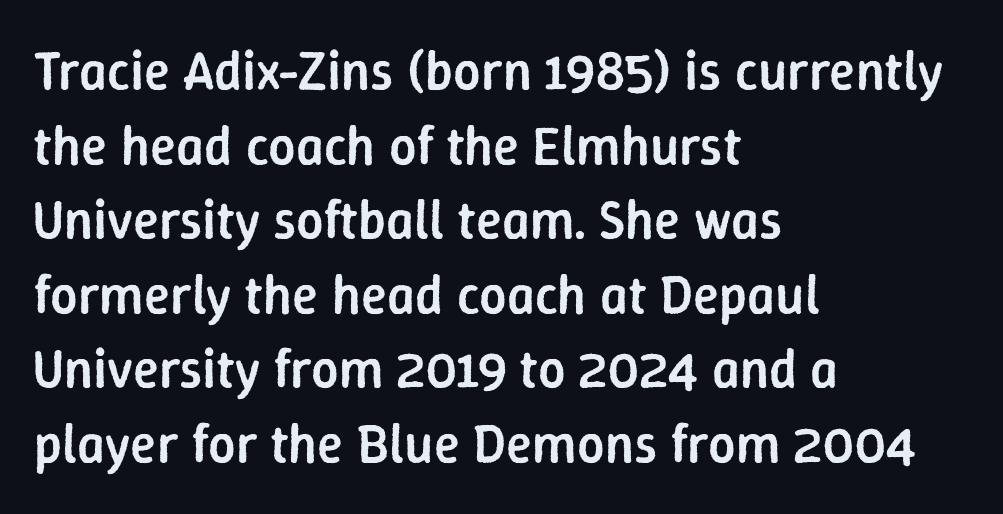
Q: Is the text bold? A: Semi-bold.
Q: Is the text italic (slanted)? A: No, it is upright.
Q: Is the typeface a serif or a sans-serif typeface? A: Sans-serif.
Q: Is the text underlined? A: No.
Q: How is the paragraph aligned? A: Left-aligned.
Q: Is the spacing between letters normal or unusually wide? A: Normal.
Q: Is the spacing between lines tight, normal or loose? A: Normal.
Q: Width (condensed, normal, or wide)? A: Normal.
Q: Stroke contrast? A: Low.
Q: x-height? A: Medium.
Q: Monospaced? A: No.
